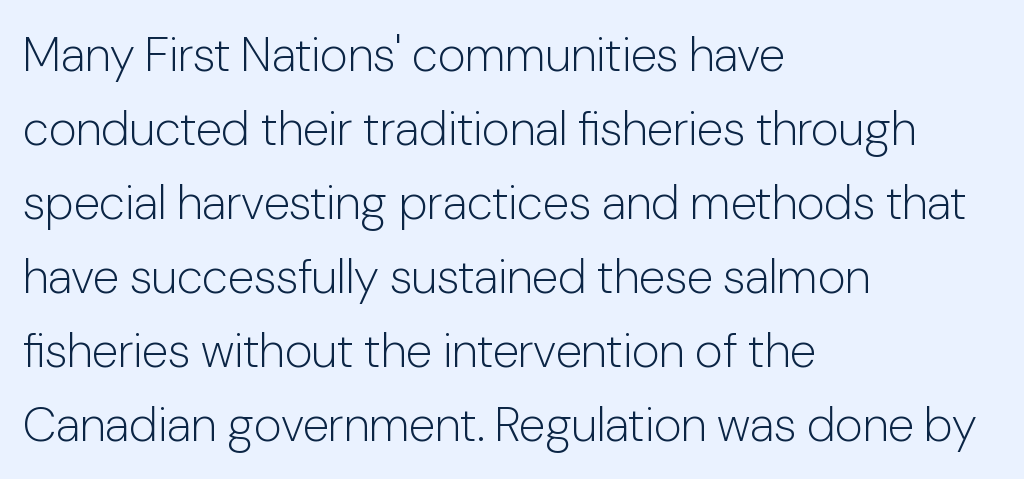
The image shows 48 px light sans-serif type, upright; set left-aligned, normal line spacing (1.54x), normal letter spacing, not underlined; low stroke contrast and a medium x-height.
